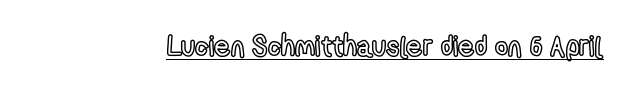
Q: Is the text italic (slanted)? A: No, it is upright.
Q: Is the text underlined? A: Yes.
Q: Is the spacing between letters normal or unusually wide? A: Normal.
Q: Width (condensed, normal, or wide)? A: Condensed.
Q: x-height? A: Medium.
Q: Monospaced? A: No.
